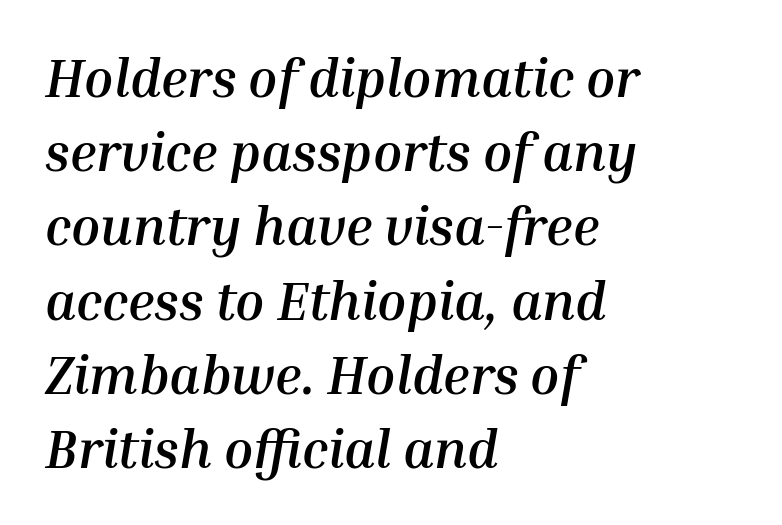
The image shows 53 px semibold type, italic (leaning right); set left-aligned, normal line spacing (1.4x), normal letter spacing, not underlined; medium stroke contrast and a medium x-height.
